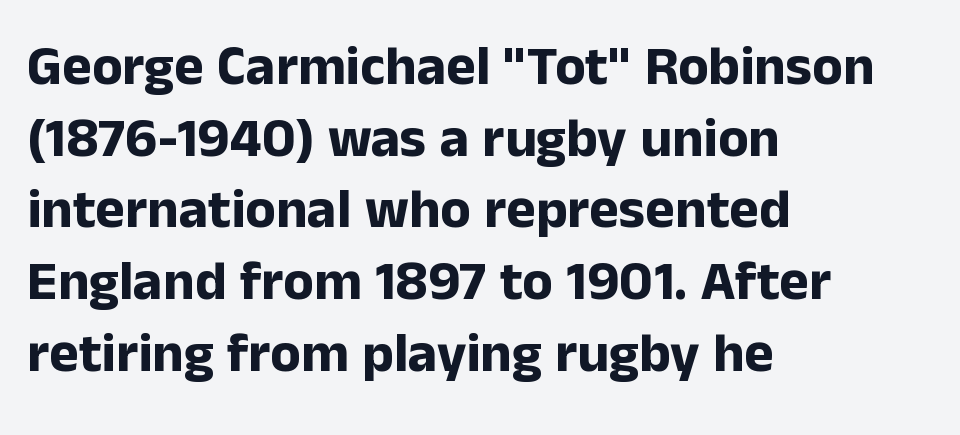
{"serif": "no", "italic": "no", "bold": "yes", "weight": "bold", "width": "normal", "stroke_contrast": "low", "x_height": "medium", "monospaced": "no", "underline": "no", "align": "left", "line_spacing": "normal", "line_spacing_ratio": 1.28, "letter_spacing": "normal", "letter_spacing_em": 0.0, "glyph_px": 56}
